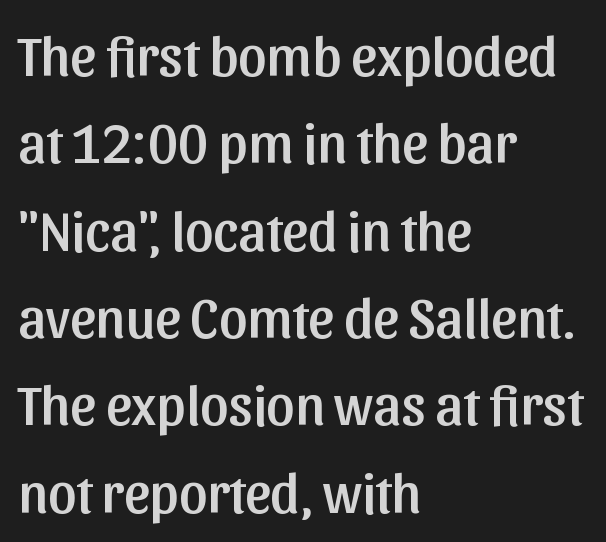
The image shows 56 px sans-serif type, upright; set left-aligned, normal line spacing (1.56x), normal letter spacing, not underlined; low stroke contrast and a medium x-height.
